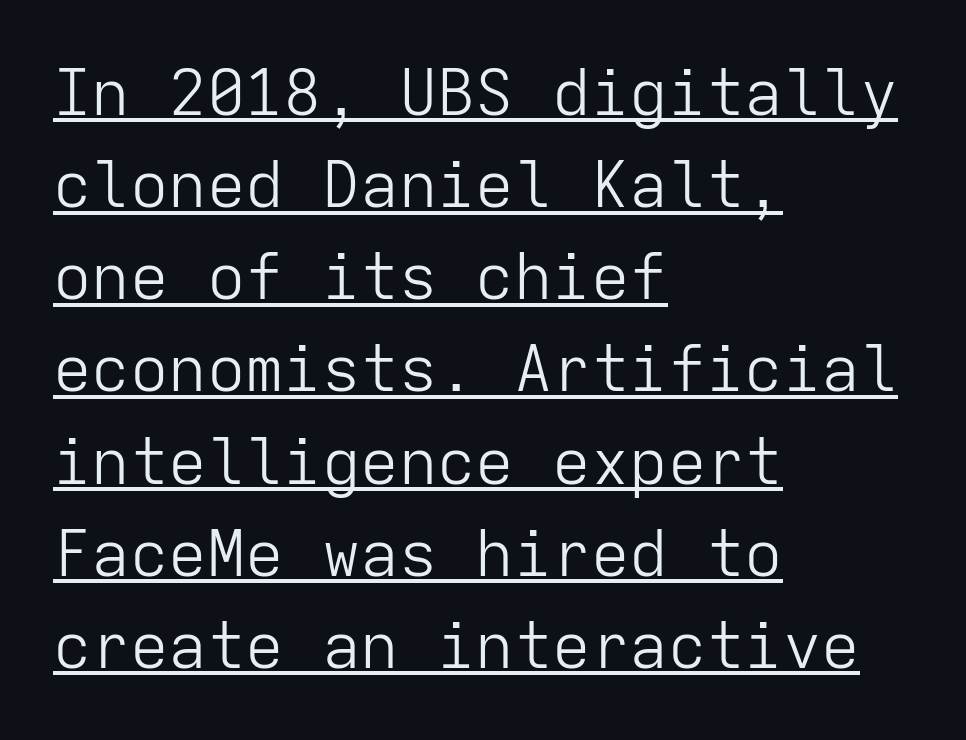
Serif or sans? Sans — the stroke terminals are bare. The characters are drawn with everyday or finer stroke widths. Does the leading feel generous? No, just average. The passage shown is typed in a monospace face where columns stay perfectly aligned. The letters stand straight up with perfectly vertical stems.
